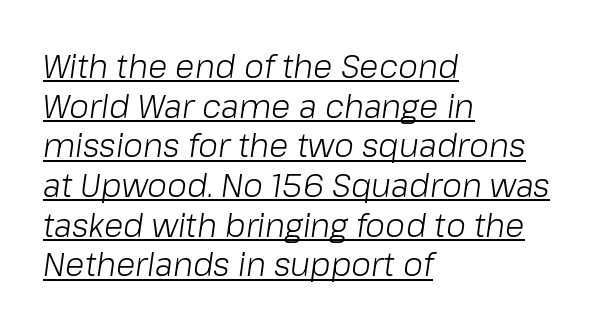
{"italic": "yes", "lean": "right", "slant_degrees": 8, "bold": "no", "weight": "light", "width": "normal", "stroke_contrast": "low", "x_height": "medium", "monospaced": "no", "underline": "yes", "align": "left", "line_spacing_ratio": 1.24, "letter_spacing": "normal", "letter_spacing_em": 0.0, "glyph_px": 32}
